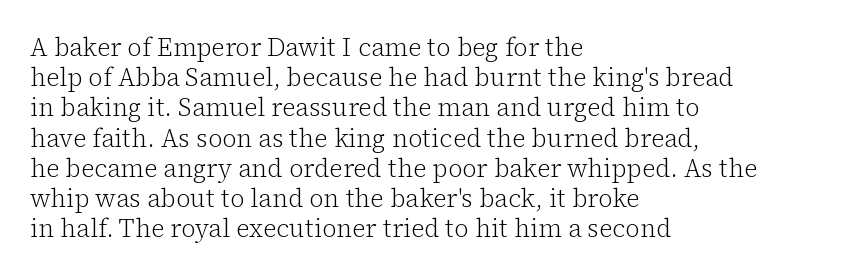
Q: Is the text bold? A: No.
Q: Is the text italic (slanted)? A: No, it is upright.
Q: Is the text underlined? A: No.
Q: How is the paragraph aligned? A: Left-aligned.
Q: Is the spacing between letters normal or unusually wide? A: Normal.
